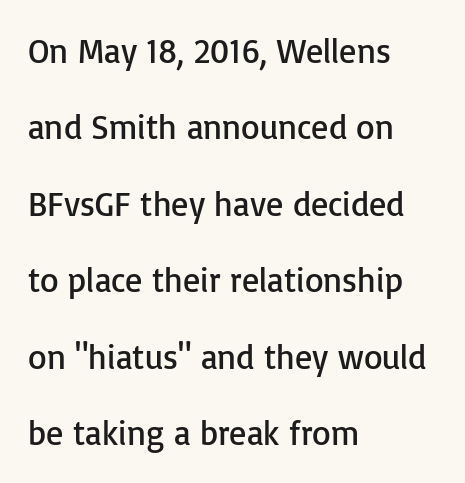
The image shows 34 px regular-weight sans-serif type, upright; set left-aligned, loose line spacing (2.25x), normal letter spacing, not underlined; low stroke contrast and a medium x-height.
